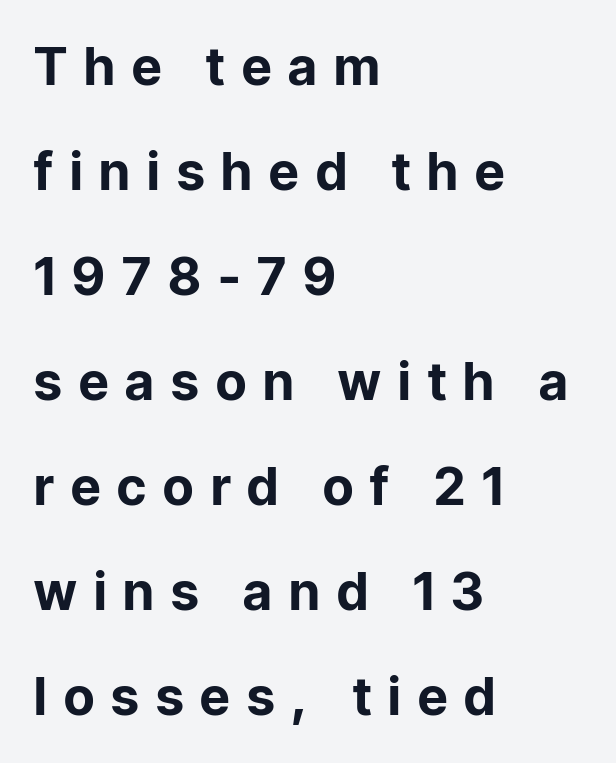
{"serif": "no", "italic": "no", "bold": "yes", "weight": "bold", "width": "normal", "stroke_contrast": "low", "x_height": "medium", "monospaced": "no", "underline": "no", "align": "left", "line_spacing": "loose", "line_spacing_ratio": 2.02, "letter_spacing": "wide", "letter_spacing_em": 0.33, "glyph_px": 52}
